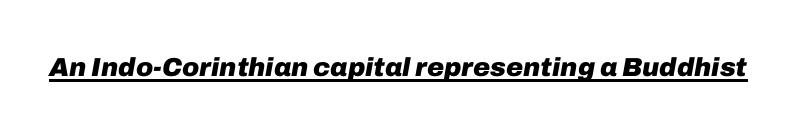
{"italic": "yes", "lean": "right", "slant_degrees": 10, "bold": "yes", "underline": "yes", "letter_spacing": "normal", "letter_spacing_em": 0.0, "glyph_px": 26}
